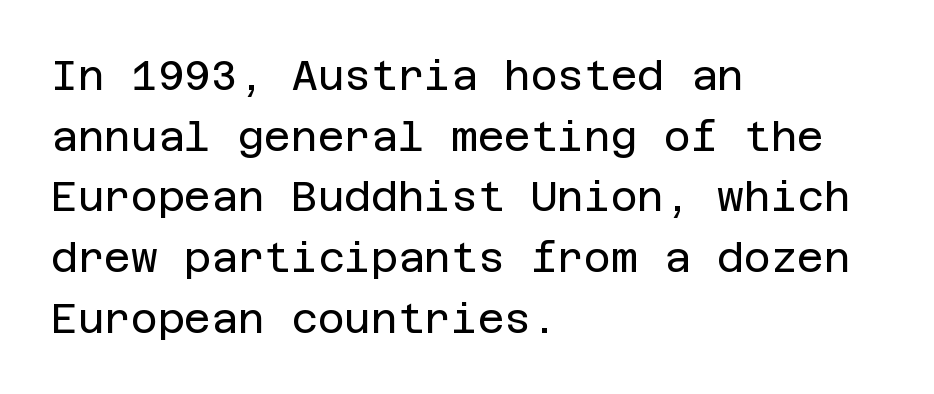
{"serif": "no", "italic": "no", "bold": "no", "weight": "regular", "width": "normal", "stroke_contrast": "low", "x_height": "large", "underline": "no", "align": "left", "line_spacing": "normal", "line_spacing_ratio": 1.48, "letter_spacing": "normal", "letter_spacing_em": 0.0, "glyph_px": 41}
